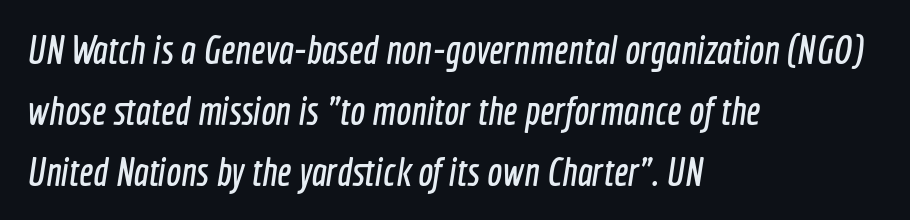
The image shows 40 px condensed sans-serif type; set left-aligned, normal line spacing (1.52x), normal letter spacing, not underlined; a medium x-height.
